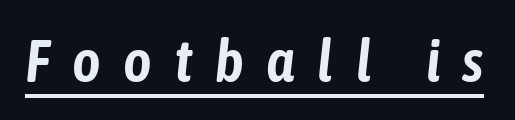
The image shows 61 px condensed type, italic (leaning right); set unusually wide letter spacing (+0.37 em), underlined; low stroke contrast and a medium x-height.
